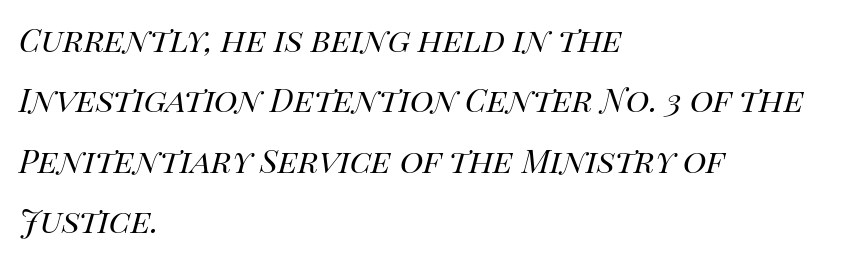
Q: Is the text bold? A: No.
Q: Is the text italic (slanted)? A: Yes, it leans right by about 14 degrees.
Q: Is the text underlined? A: No.
Q: How is the paragraph aligned? A: Left-aligned.
Q: Is the spacing between letters normal or unusually wide? A: Normal.
Q: Is the spacing between lines tight, normal or loose? A: Normal.
Q: Width (condensed, normal, or wide)? A: Normal.
Q: Stroke contrast? A: High.
Q: x-height? A: Large.
Q: Monospaced? A: No.
